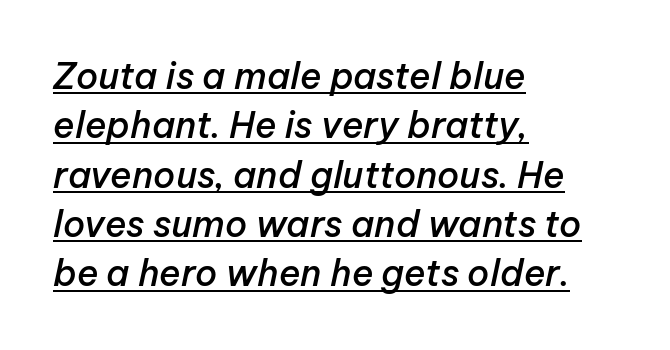
Q: Is the text bold? A: Semi-bold.
Q: Is the text italic (slanted)? A: Yes, it leans right by about 12 degrees.
Q: Is the text underlined? A: Yes.
Q: How is the paragraph aligned? A: Left-aligned.
Q: Is the spacing between letters normal or unusually wide? A: Normal.
Q: Is the spacing between lines tight, normal or loose? A: Normal.
Q: Width (condensed, normal, or wide)? A: Normal.
Q: Stroke contrast? A: Low.
Q: x-height? A: Medium.
Q: Monospaced? A: No.
